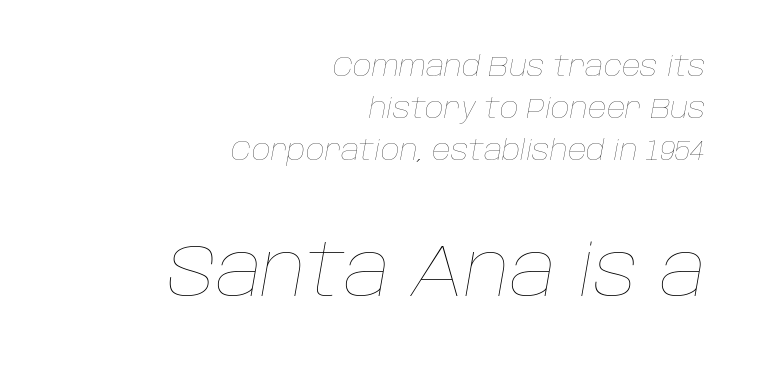
The image shows 73 px thin type, italic (leaning right); set right-aligned, normal line spacing (1.45x), normal letter spacing, not underlined; the second (bottom) block is 2.52x larger; low stroke contrast and a large x-height.
